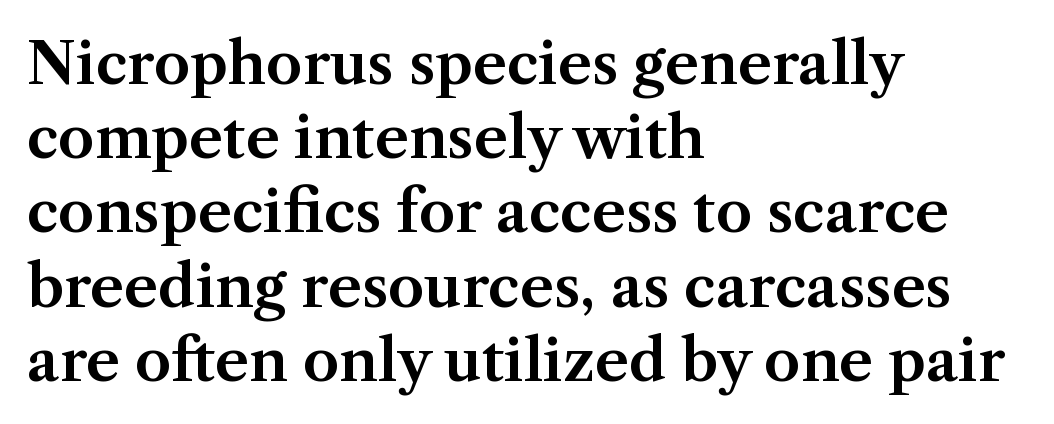
Q: Is the text italic (slanted)? A: No, it is upright.
Q: Is the typeface a serif or a sans-serif typeface? A: Serif.
Q: Is the text underlined? A: No.
Q: How is the paragraph aligned? A: Left-aligned.
Q: Is the spacing between letters normal or unusually wide? A: Normal.
Q: Is the spacing between lines tight, normal or loose? A: Normal.
Q: Width (condensed, normal, or wide)? A: Normal.
Q: Stroke contrast? A: Medium.
Q: x-height? A: Medium.
Q: Monospaced? A: No.
